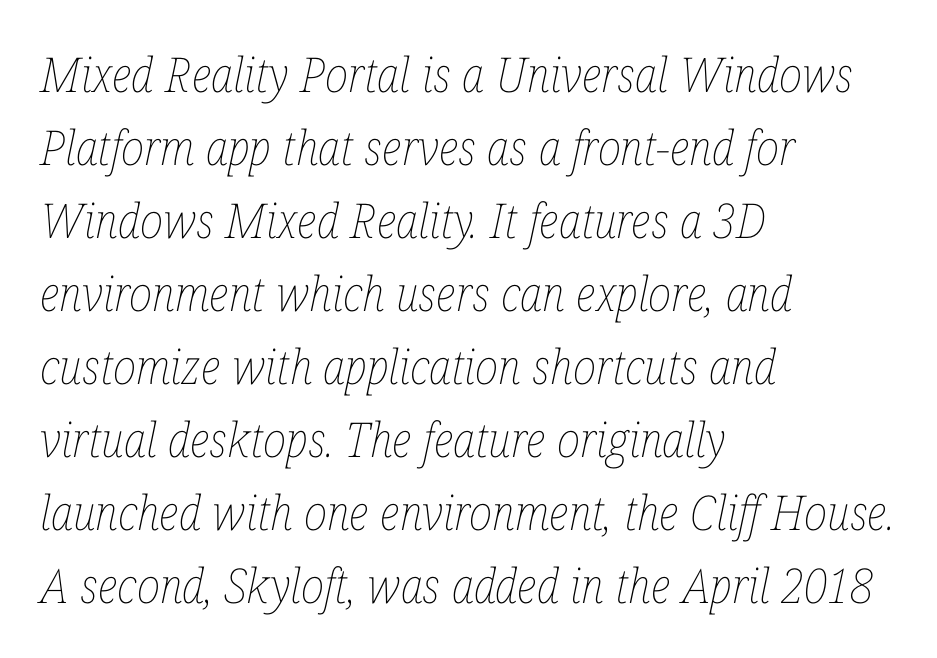
If you drew a line through each stem, it would be angled. Letters have the restrained weight of plain body copy at most. Nothing unusual about the tracking: characters are spaced as the font intends. Think of a printed novel: that variable character pitch is what you see here. Clear beneath every line of the passage.
